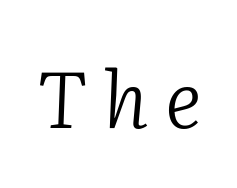
Q: Is the text bold? A: No.
Q: Is the text italic (slanted)? A: Yes, it leans right by about 2 degrees.
Q: Is the typeface a serif or a sans-serif typeface? A: Serif.
Q: Is the text underlined? A: No.
Q: Is the spacing between letters normal or unusually wide? A: Unusually wide.
Q: Width (condensed, normal, or wide)? A: Normal.
Q: Stroke contrast? A: Low.
Q: x-height? A: Medium.
Q: Monospaced? A: No.
